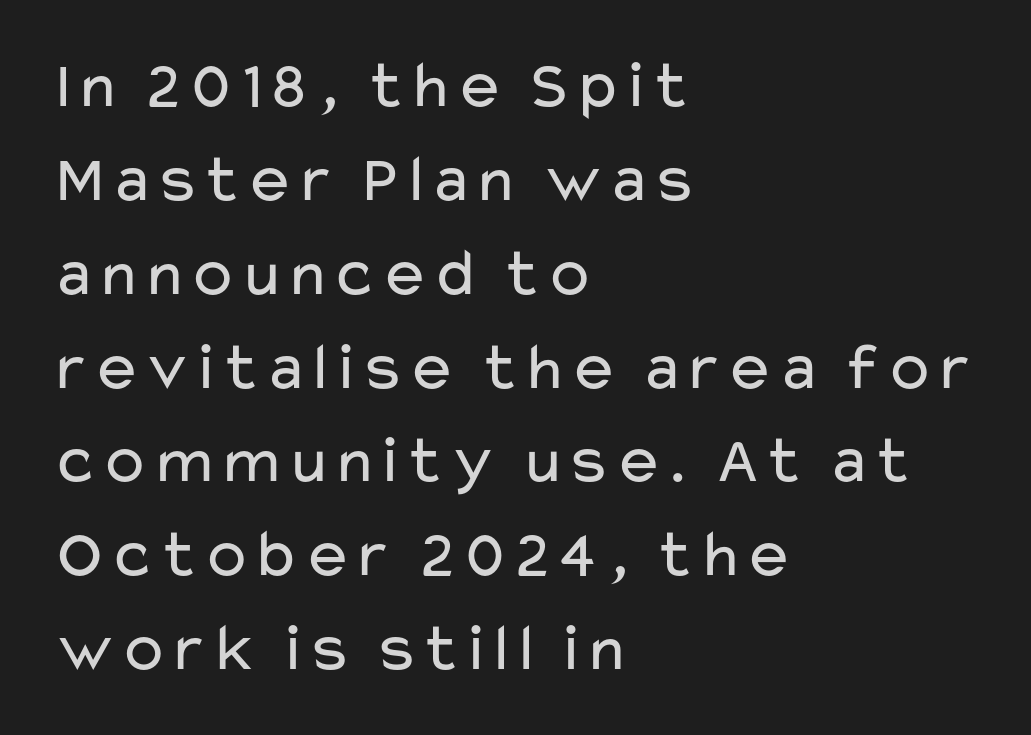
The strip under each line holds only bare page. The text was rendered using a sans face with plain stroke endings. Weight: in the light-to-regular range. The axis of the letterforms is exactly vertical.
